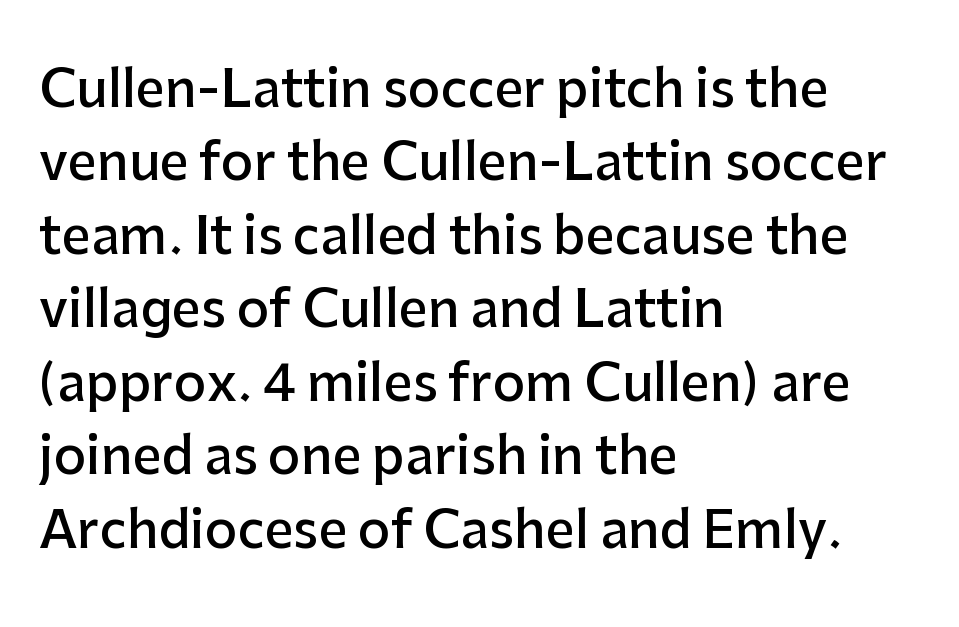
{"serif": "no", "italic": "no", "bold": "semi", "weight": "semibold", "width": "normal", "stroke_contrast": "low", "x_height": "medium", "monospaced": "no", "underline": "no", "align": "left", "line_spacing": "normal", "line_spacing_ratio": 1.44, "letter_spacing": "normal", "letter_spacing_em": 0.0, "glyph_px": 51}
